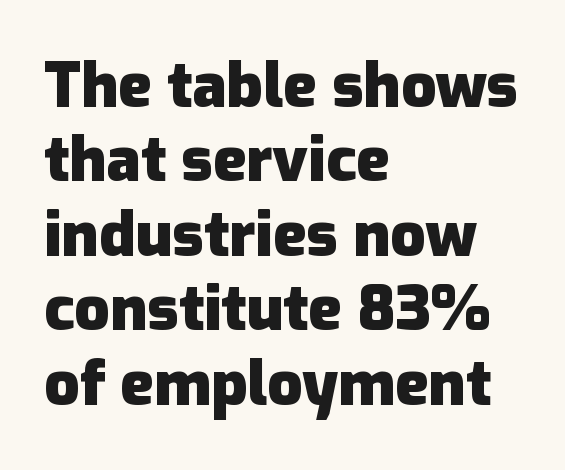
The image shows 62 px heavy sans-serif type, upright; set left-aligned, line spacing 1.2x, normal letter spacing, not underlined; low stroke contrast and a medium x-height.
